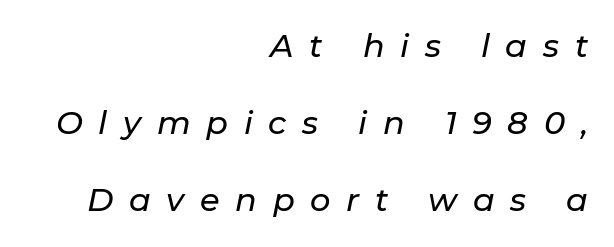
{"italic": "yes", "lean": "right", "slant_degrees": 11, "width": "normal", "stroke_contrast": "low", "x_height": "medium", "monospaced": "no", "underline": "no", "align": "right", "line_spacing": "loose", "line_spacing_ratio": 2.41, "letter_spacing": "wide", "letter_spacing_em": 0.49, "glyph_px": 32}
